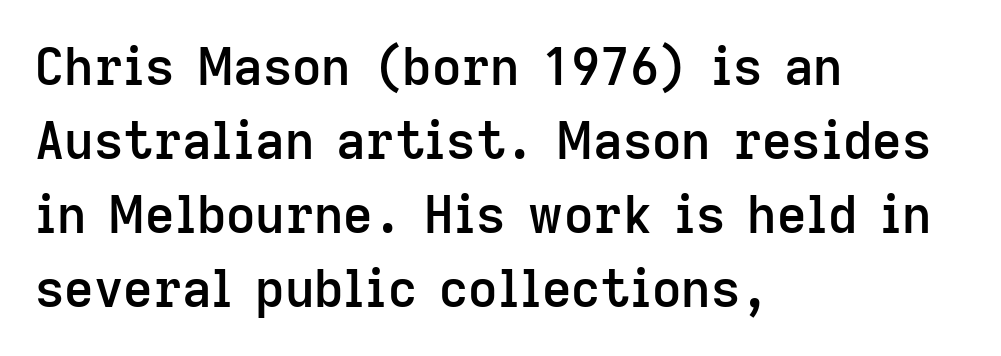
Layout note: lines flush left. These lines were composed using upright roman letters. Check where the strokes stop: nothing finishes them off — pure sans. Semibold letterforms, between regular and bold.
